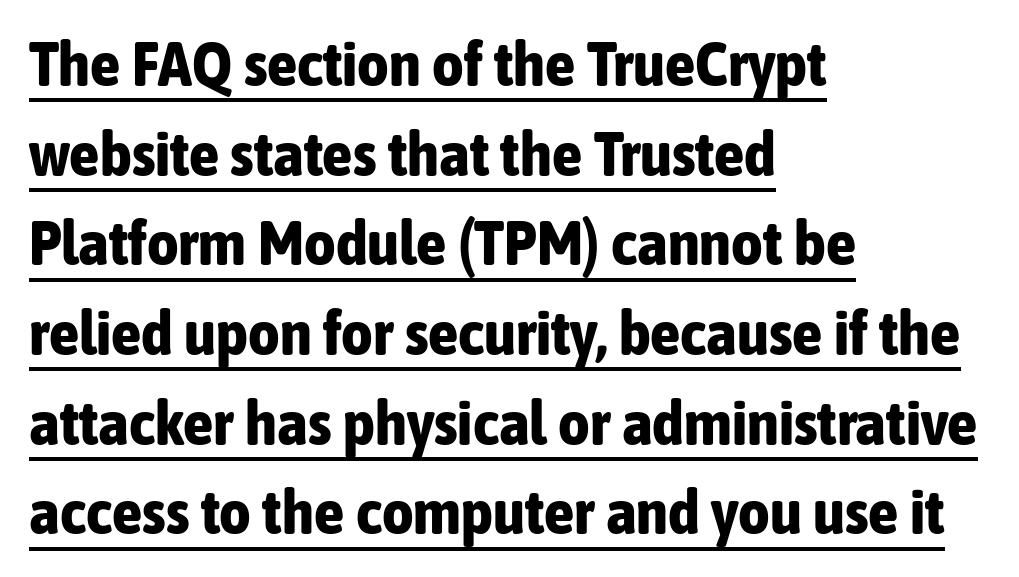
The image shows 61 px bold, condensed sans-serif type, upright; set left-aligned, normal line spacing (1.47x), normal letter spacing, underlined; low stroke contrast and a medium x-height.
